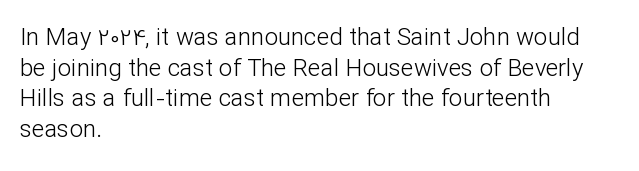
Q: Is the text bold? A: No.
Q: Is the text italic (slanted)? A: No, it is upright.
Q: Is the text underlined? A: No.
Q: How is the paragraph aligned? A: Left-aligned.
Q: Is the spacing between letters normal or unusually wide? A: Normal.
Q: Is the spacing between lines tight, normal or loose? A: Normal.
